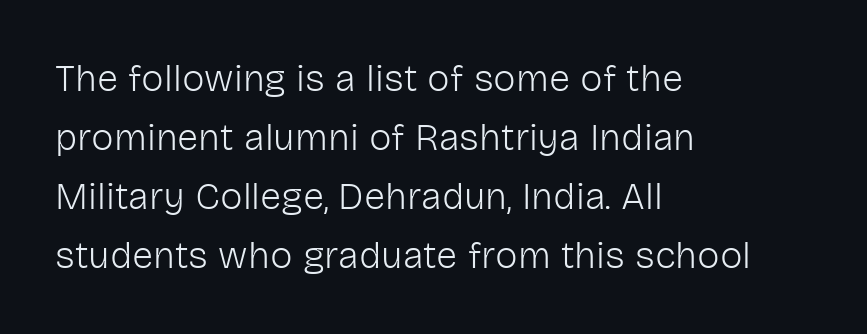
{"serif": "no", "italic": "no", "bold": "no", "weight": "light", "width": "normal", "stroke_contrast": "low", "x_height": "medium", "monospaced": "no", "underline": "no", "align": "left", "line_spacing": "normal", "line_spacing_ratio": 1.55, "letter_spacing": "normal", "letter_spacing_em": 0.0, "glyph_px": 38}
